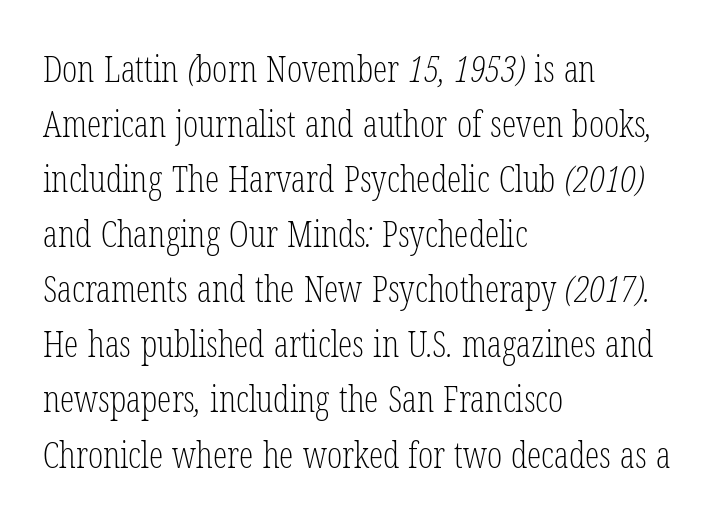
The image shows 36 px light, condensed serif type; set left-aligned, normal line spacing (1.53x), normal letter spacing, not underlined; low stroke contrast and a medium x-height.
